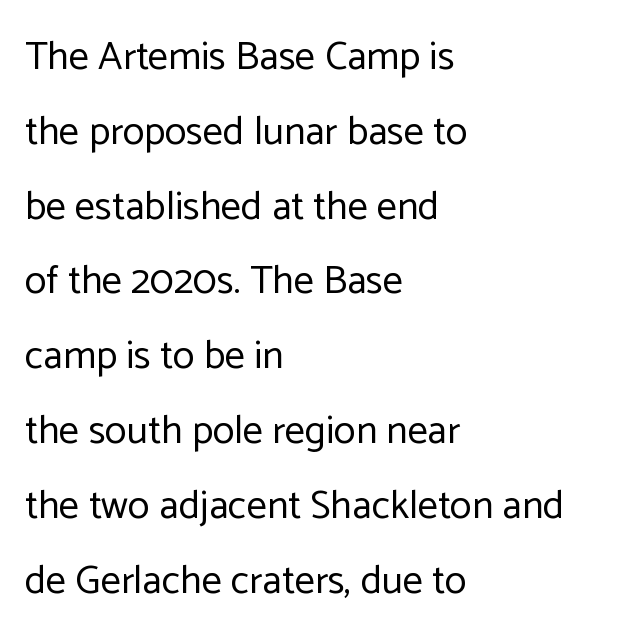
{"serif": "no", "italic": "no", "bold": "no", "weight": "regular", "width": "normal", "stroke_contrast": "low", "x_height": "medium", "monospaced": "no", "underline": "no", "align": "left", "line_spacing_ratio": 1.87, "letter_spacing": "normal", "letter_spacing_em": 0.0, "glyph_px": 40}
